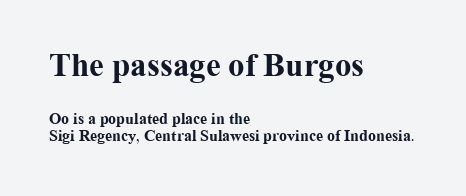
Check under the words: just untouched page. Does extra space separate the letters? No, they use regular spacing. It's the straight-up-and-down kind of type. Is there much room between lines? No — they nearly touch. Horizontal alignment here is leftward, the default for most running prose. Whoever set this made the first block the dominant, larger element.
